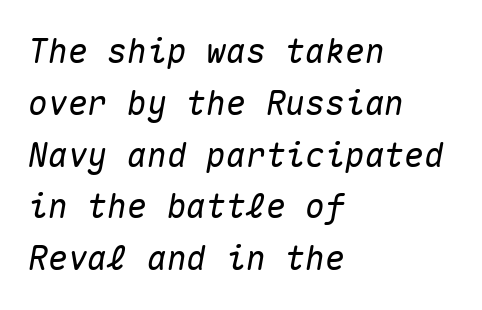
Caption: multi-line text, flush left, ragged right. Does the leading feel generous? No, just average. Does the lettering tilt? It does — this is italic. Nobody drew a line under any word here. The line texture is even and compact thanks to regular tracking.
